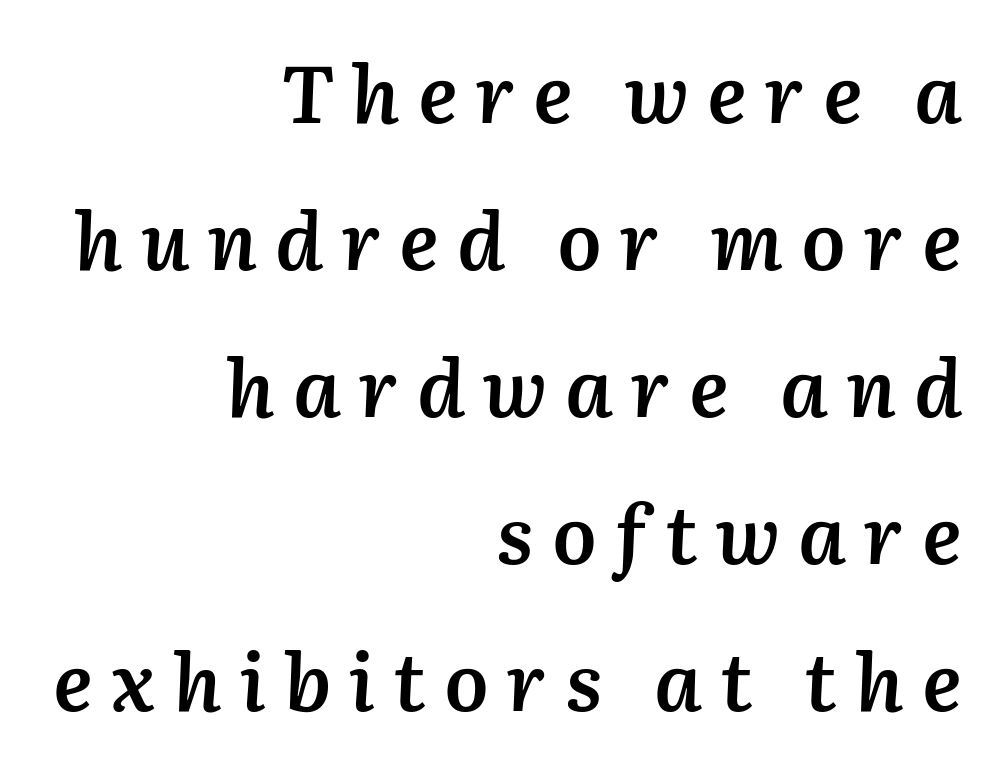
Q: Is the text bold? A: Semi-bold.
Q: Is the text italic (slanted)? A: Yes, it leans right by about 2 degrees.
Q: Is the text underlined? A: No.
Q: How is the paragraph aligned? A: Right-aligned.
Q: Is the spacing between letters normal or unusually wide? A: Unusually wide.
Q: Width (condensed, normal, or wide)? A: Normal.
Q: Stroke contrast? A: Medium.
Q: x-height? A: Medium.
Q: Monospaced? A: No.
